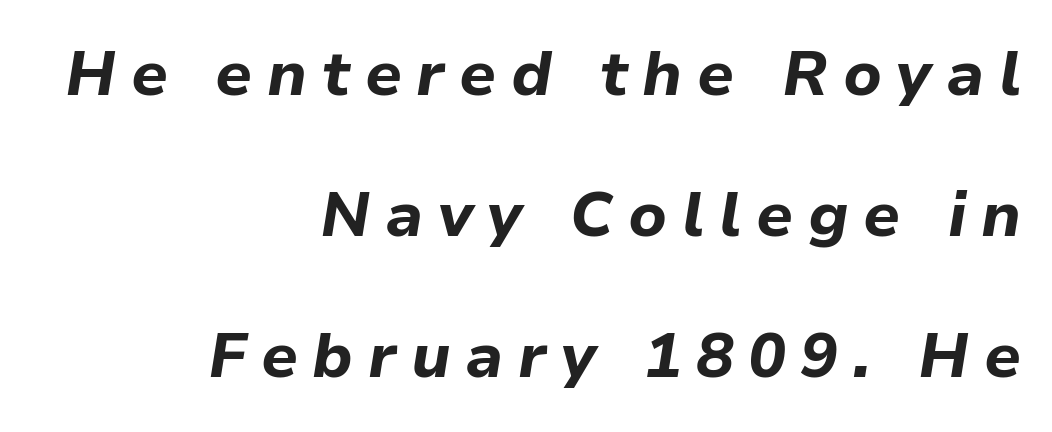
Here the designer chose a conventional face with non-uniform glyph widths. The gap between lines stays unmarked. The lines are spread far apart with generous leading. Does the lettering tilt? It does — this is italic.
